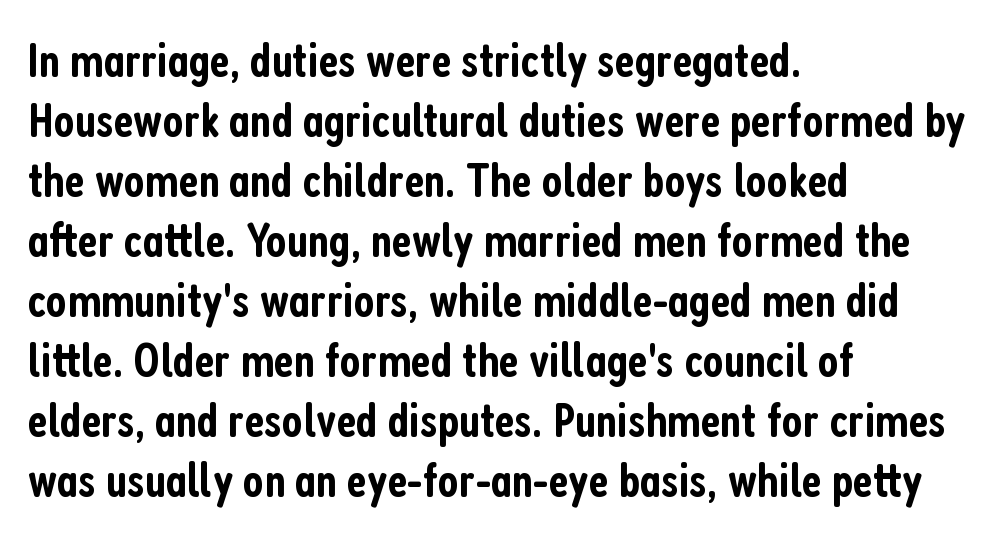
Q: Is the text bold? A: Semi-bold.
Q: Is the text italic (slanted)? A: No, it is upright.
Q: Is the typeface a serif or a sans-serif typeface? A: Sans-serif.
Q: Is the text underlined? A: No.
Q: How is the paragraph aligned? A: Left-aligned.
Q: Is the spacing between letters normal or unusually wide? A: Normal.
Q: Width (condensed, normal, or wide)? A: Condensed.
Q: Stroke contrast? A: Low.
Q: x-height? A: Medium.
Q: Monospaced? A: No.
